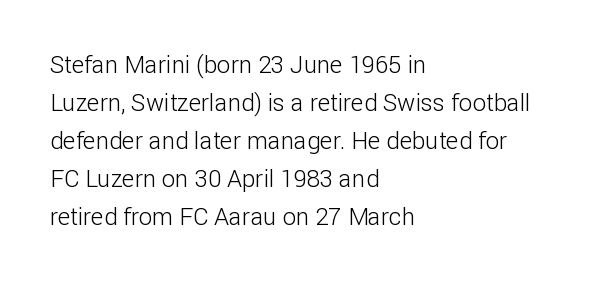
The image shows 24 px text type, upright; set left-aligned, normal line spacing (1.58x), normal letter spacing, not underlined.
